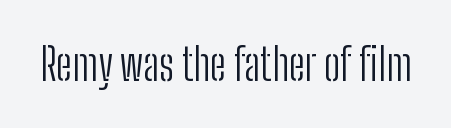
These lines are rendered in a variable-pitch font. How are the letters spaced? Ordinarily, with no added tracking. The font's upright variant was chosen for this text. The letters look calm and open, with moderate or lighter stems. Only glyphs here, with clear space below each row. In terms of letterform style, serifs are entirely absent.
